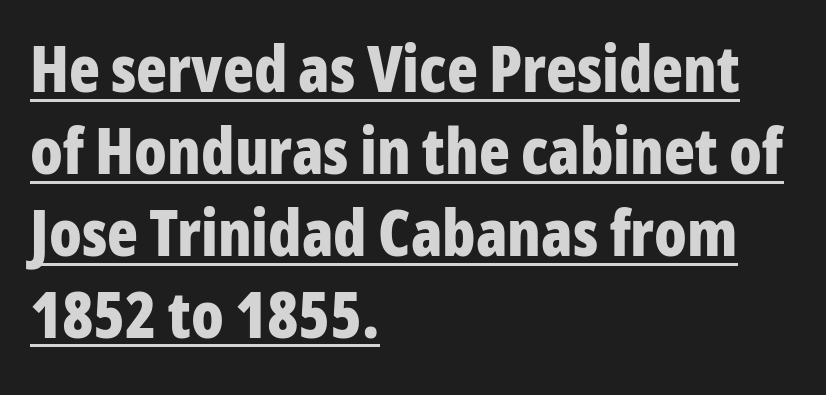
{"serif": "no", "italic": "no", "bold": "yes", "weight": "bold", "width": "condensed", "stroke_contrast": "low", "x_height": "medium", "monospaced": "no", "underline": "yes", "align": "left", "line_spacing": "normal", "line_spacing_ratio": 1.28, "letter_spacing": "normal", "letter_spacing_em": 0.0, "glyph_px": 64}
